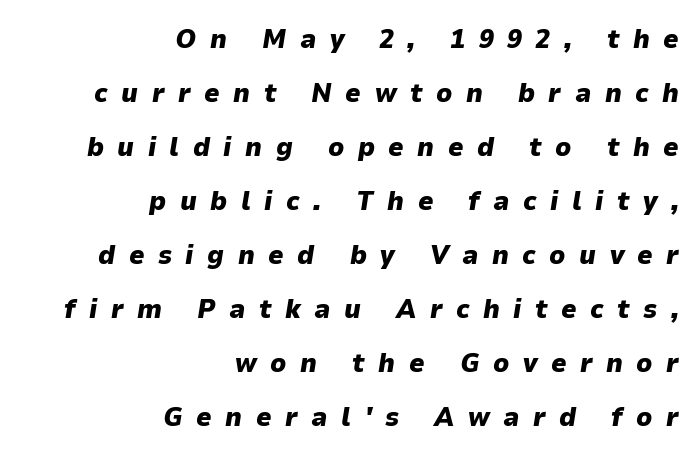
Which margin do the lines hug? The right one — the left edge is uneven. This rendering features lettering with no underline. Words appear elongated and porous because spacing is wide. Vertically, the passage feels expansive, rows floating well apart. In terms of weight, the rendering is a true, heavy bold.
